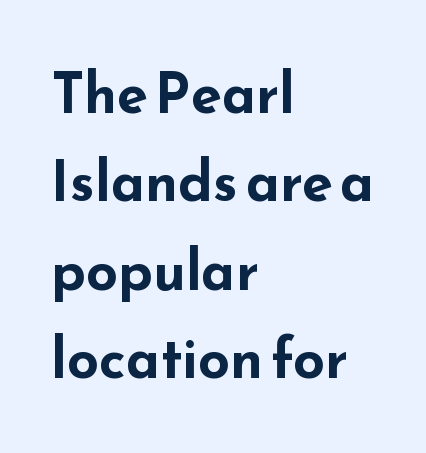
Q: Is the text bold? A: Yes.
Q: Is the text italic (slanted)? A: No, it is upright.
Q: Is the typeface a serif or a sans-serif typeface? A: Sans-serif.
Q: Is the text underlined? A: No.
Q: How is the paragraph aligned? A: Left-aligned.
Q: Is the spacing between letters normal or unusually wide? A: Normal.
Q: Is the spacing between lines tight, normal or loose? A: Normal.
Q: Width (condensed, normal, or wide)? A: Wide.
Q: Stroke contrast? A: Low.
Q: x-height? A: Small.
Q: Monospaced? A: No.
